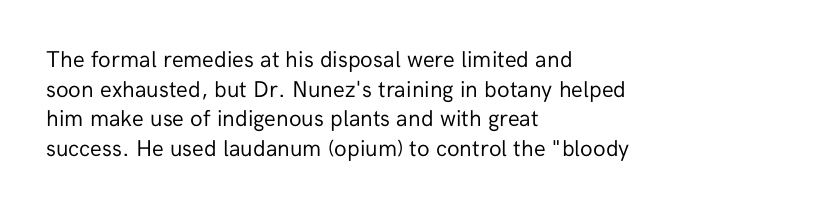
The image shows 23 px text type, upright; set left-aligned, normal line spacing (1.29x), normal letter spacing, not underlined.
